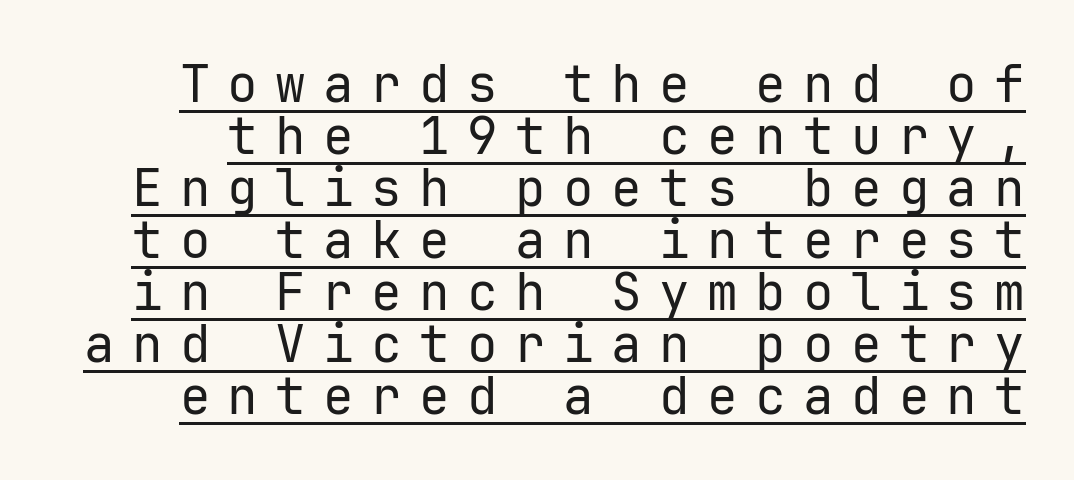
Q: Is the text bold? A: No.
Q: Is the text italic (slanted)? A: No, it is upright.
Q: Is the typeface a serif or a sans-serif typeface? A: Sans-serif.
Q: Is the text underlined? A: Yes.
Q: Is the spacing between letters normal or unusually wide? A: Unusually wide.
Q: Is the spacing between lines tight, normal or loose? A: Tight.
Q: Width (condensed, normal, or wide)? A: Normal.
Q: Stroke contrast? A: Low.
Q: x-height? A: Medium.
Q: Monospaced? A: Yes.
